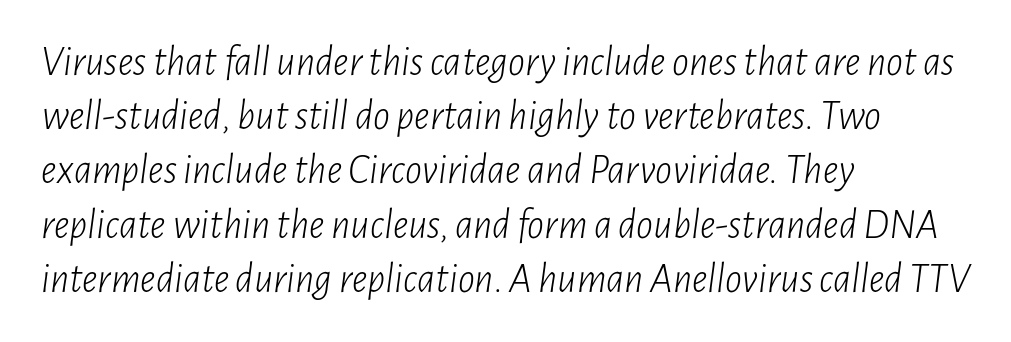
{"italic": "yes", "lean": "right", "slant_degrees": 7, "bold": "no", "weight": "light", "width": "condensed", "stroke_contrast": "low", "x_height": "medium", "monospaced": "no", "underline": "no", "align": "left", "line_spacing": "normal", "line_spacing_ratio": 1.29, "letter_spacing": "normal", "letter_spacing_em": 0.0, "glyph_px": 42}
